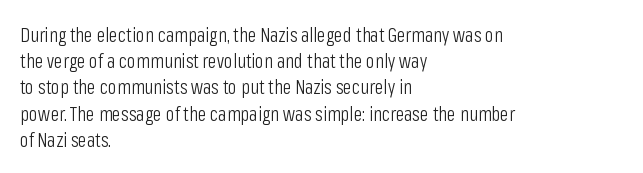
The image shows 20 px text type, upright; set left-aligned, normal line spacing (1.31x), normal letter spacing, not underlined.
